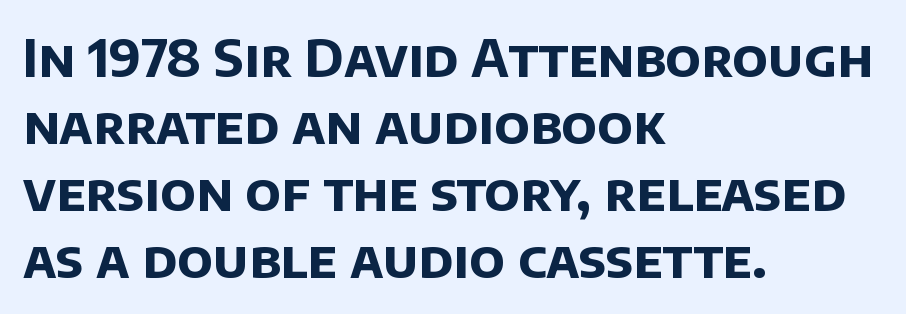
Q: Is the text bold? A: Yes.
Q: Is the typeface a serif or a sans-serif typeface? A: Sans-serif.
Q: Is the text underlined? A: No.
Q: How is the paragraph aligned? A: Left-aligned.
Q: Is the spacing between letters normal or unusually wide? A: Normal.
Q: Is the spacing between lines tight, normal or loose? A: Normal.
Q: Width (condensed, normal, or wide)? A: Normal.
Q: Stroke contrast? A: Low.
Q: x-height? A: Large.
Q: Monospaced? A: No.
